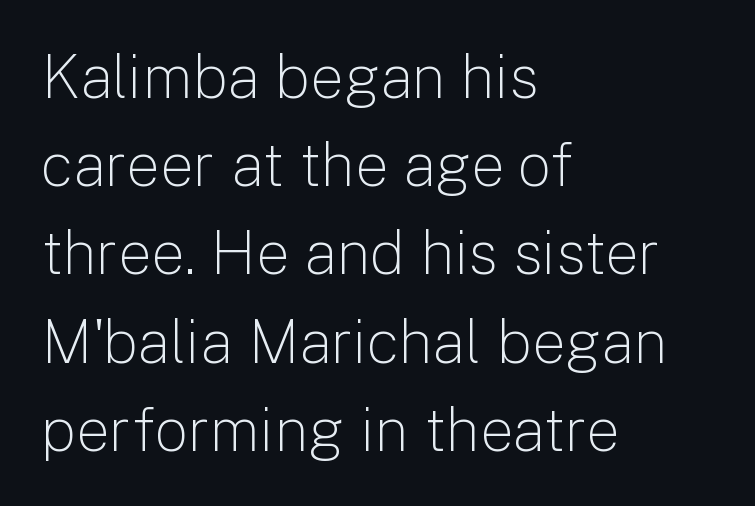
{"serif": "no", "italic": "no", "bold": "no", "weight": "light", "width": "normal", "stroke_contrast": "low", "x_height": "medium", "monospaced": "no", "underline": "no", "align": "left", "line_spacing": "normal", "line_spacing_ratio": 1.47, "letter_spacing": "normal", "letter_spacing_em": 0.0, "glyph_px": 60}
